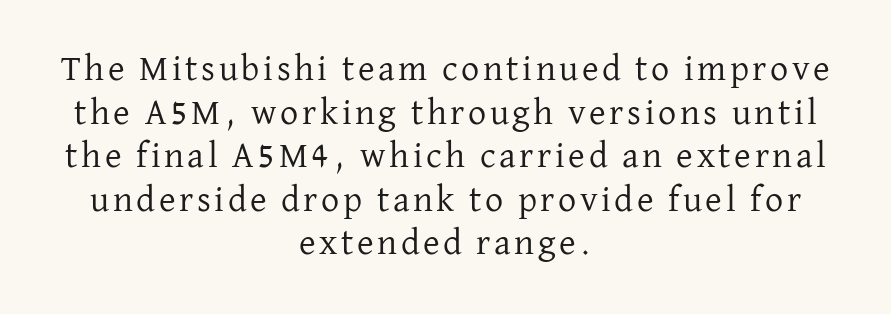
{"serif": "yes", "italic": "no", "bold": "no", "weight": "regular", "width": "normal", "stroke_contrast": "low", "x_height": "medium", "monospaced": "no", "underline": "no", "align": "center", "line_spacing_ratio": 1.21, "glyph_px": 36}
